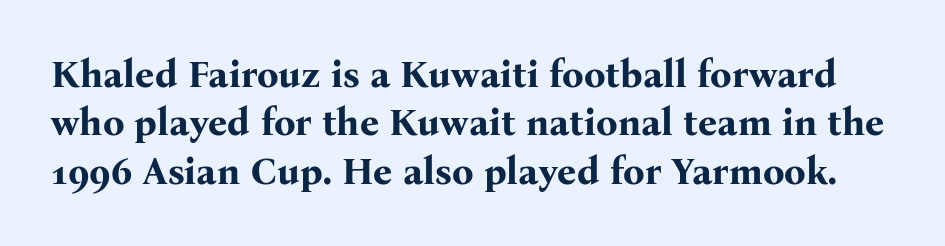
Q: Is the text bold? A: Yes.
Q: Is the text italic (slanted)? A: No, it is upright.
Q: Is the typeface a serif or a sans-serif typeface? A: Serif.
Q: Is the text underlined? A: No.
Q: Is the spacing between letters normal or unusually wide? A: Normal.
Q: Is the spacing between lines tight, normal or loose? A: Normal.
Q: Width (condensed, normal, or wide)? A: Normal.
Q: Stroke contrast? A: Medium.
Q: x-height? A: Medium.
Q: Monospaced? A: No.
